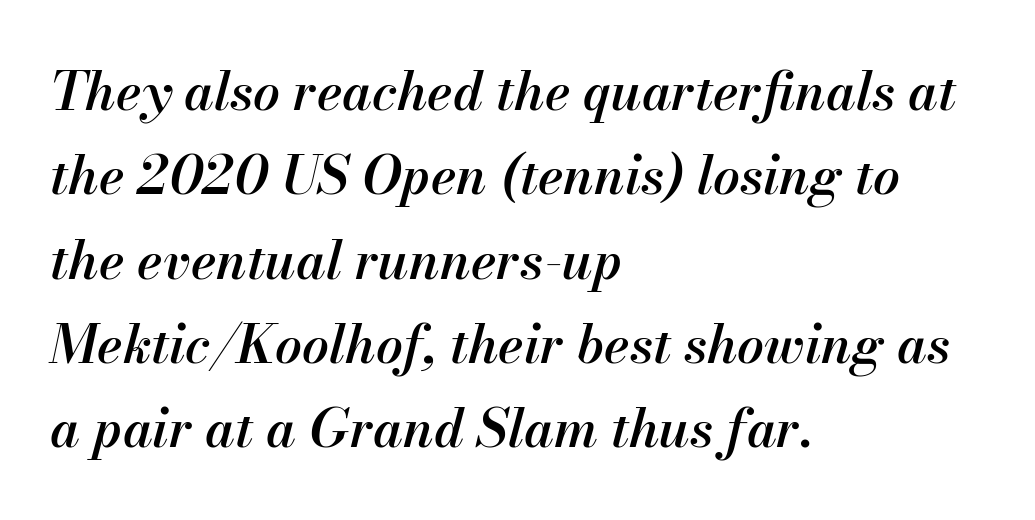
The image shows 53 px semibold type, italic (leaning right); set left-aligned, normal line spacing (1.59x), normal letter spacing, not underlined; medium stroke contrast and a small x-height.
